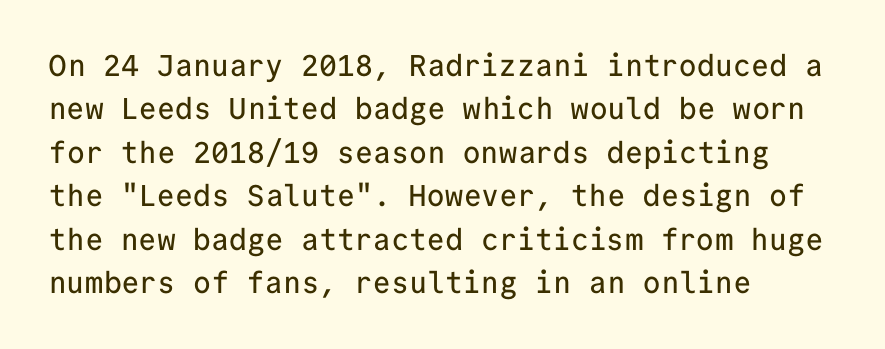
Is this a sans? Yes — the strokes have no serifs. Italic: no, the glyphs are upright roman. The type is set solid horizontally, with unmodified tracking. The passage is arranged the way most books set body copy — flush left. The rendering uses typewriter-style spacing with identical character cells. Anything drawn beneath the words? Only blank space.
